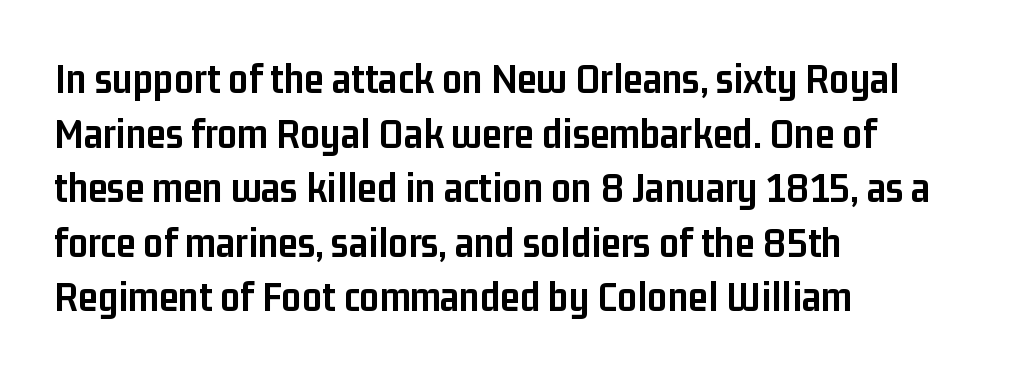
Q: Is the text bold? A: Yes.
Q: Is the text italic (slanted)? A: No, it is upright.
Q: Is the typeface a serif or a sans-serif typeface? A: Sans-serif.
Q: Is the text underlined? A: No.
Q: How is the paragraph aligned? A: Left-aligned.
Q: Is the spacing between letters normal or unusually wide? A: Normal.
Q: Width (condensed, normal, or wide)? A: Condensed.
Q: Stroke contrast? A: Low.
Q: x-height? A: Medium.
Q: Monospaced? A: No.
